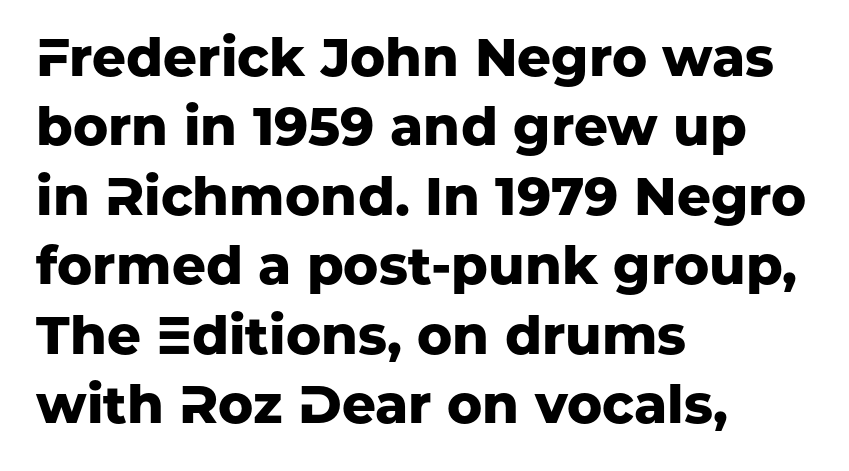
Q: Is the text bold? A: Yes.
Q: Is the text italic (slanted)? A: No, it is upright.
Q: Is the typeface a serif or a sans-serif typeface? A: Sans-serif.
Q: Is the text underlined? A: No.
Q: How is the paragraph aligned? A: Left-aligned.
Q: Is the spacing between letters normal or unusually wide? A: Normal.
Q: Is the spacing between lines tight, normal or loose? A: Normal.
Q: Width (condensed, normal, or wide)? A: Normal.
Q: Stroke contrast? A: Low.
Q: x-height? A: Medium.
Q: Monospaced? A: No.
